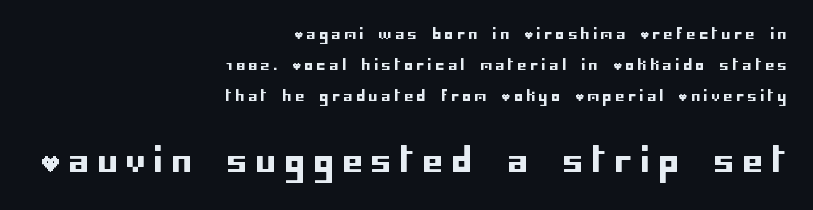
The image shows 32 px sans-serif type, upright; set right-aligned, loose line spacing (2.22x), unusually wide letter spacing (+0.28 em), not underlined; the second (bottom) block is 2.29x larger; low stroke contrast and a large x-height.
